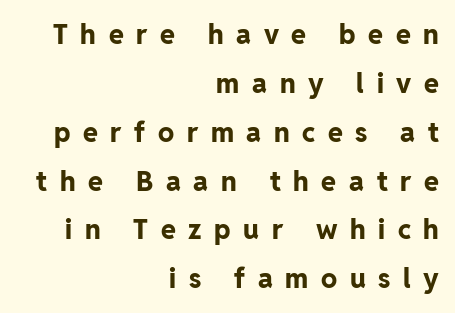
A roman cut, with each character standing at attention. Line endings align vertically; line beginnings do not. Descenders hang freely into open space. Stroke thickness is high; the sample reads as a true bold. Tracking value appears strongly positive — letters spread wide.
